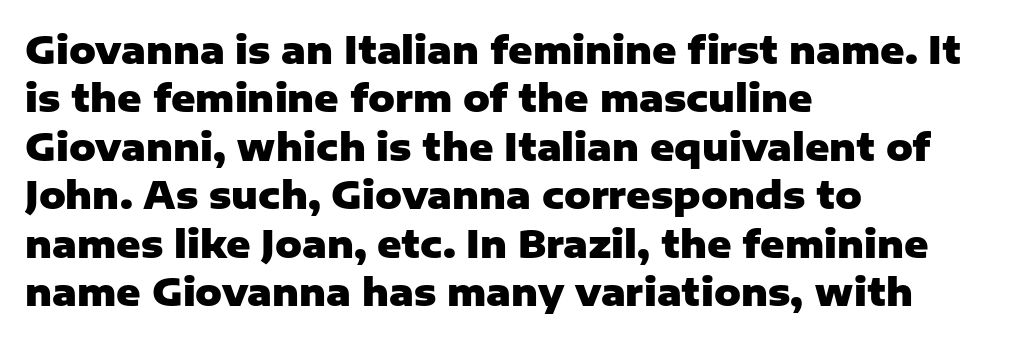
Q: Is the text bold? A: Yes.
Q: Is the text italic (slanted)? A: No, it is upright.
Q: Is the typeface a serif or a sans-serif typeface? A: Sans-serif.
Q: Is the text underlined? A: No.
Q: How is the paragraph aligned? A: Left-aligned.
Q: Is the spacing between letters normal or unusually wide? A: Normal.
Q: Is the spacing between lines tight, normal or loose? A: Normal.
Q: Width (condensed, normal, or wide)? A: Normal.
Q: Stroke contrast? A: Low.
Q: x-height? A: Medium.
Q: Monospaced? A: No.
